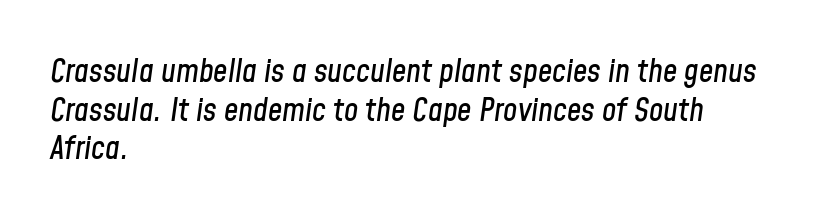
The image shows 32 px condensed type, italic (leaning right); set left-aligned, line spacing 1.21x, normal letter spacing, not underlined; low stroke contrast and a medium x-height.
